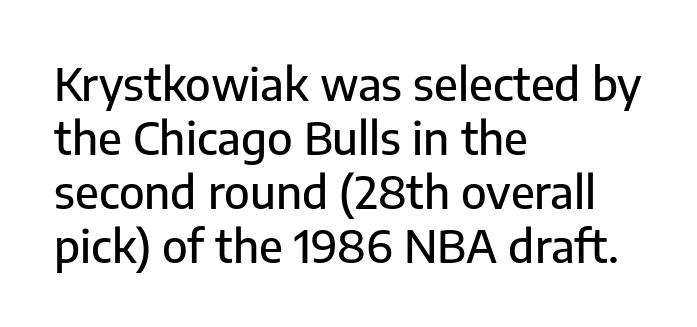
Underlining? Definitely not there. The ragged edge is on the right, which tells us the setting is flush left. The letters advance in unequal steps, a hallmark of proportional type. Tall strokes in this sample are plumb rather than angled.
